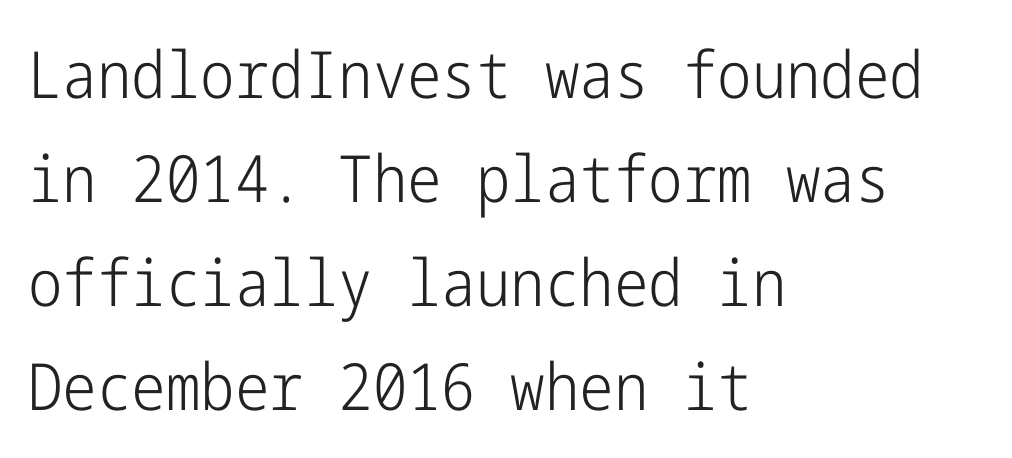
{"serif": "no", "italic": "no", "bold": "no", "weight": "light", "width": "condensed", "stroke_contrast": "low", "x_height": "medium", "underline": "no", "align": "left", "line_spacing": "normal", "line_spacing_ratio": 1.6, "letter_spacing": "normal", "letter_spacing_em": 0.0, "glyph_px": 65}
